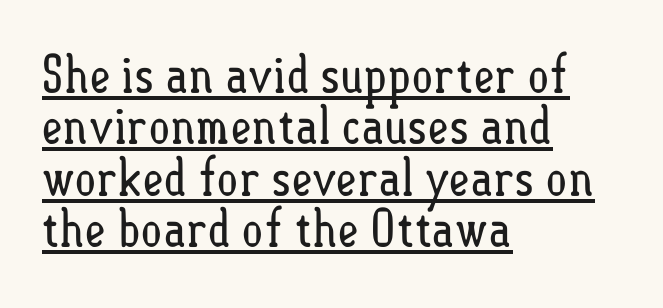
Underlining? Definitely there. What stands out about the letter spacing? Nothing — it is the standard amount. The passage shown is typed in a proportional face where columns would drift. The compositor pushed each line to the left boundary. Successive baselines arrive quickly, one right under another.
